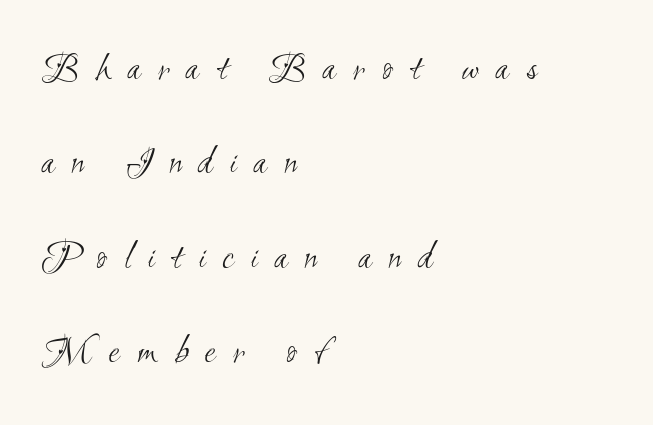
The image shows 41 px light, condensed sans-serif type; set left-aligned, loose line spacing (2.3x), unusually wide letter spacing (+0.41 em), not underlined; medium stroke contrast and a small x-height.
